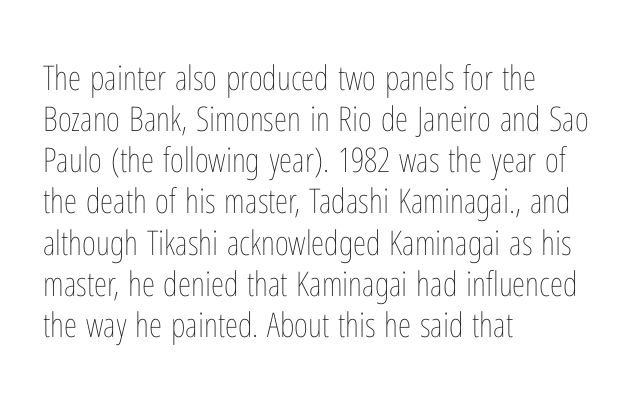
Characters remain perfectly vertical along every line. Reading down the block, your eye returns to a fixed left position each line. Ink coverage per letter is moderate at most. Varying glyph widths throughout — classic text-font behaviour. The string is rendered with underlining switched off.
